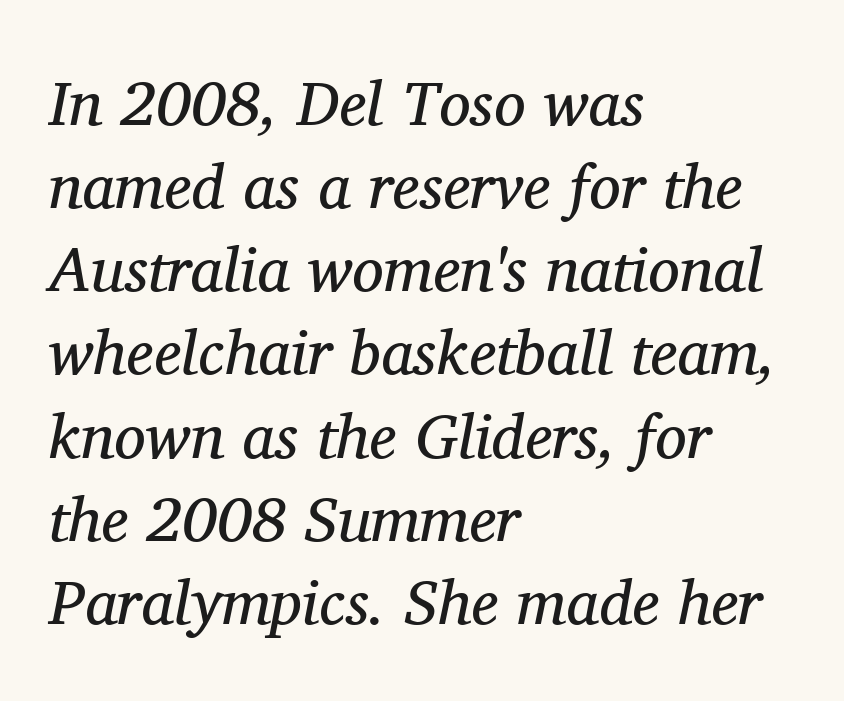
The image shows 63 px regular-weight serif type, italic (leaning right); set left-aligned, normal line spacing (1.32x), normal letter spacing, not underlined; medium stroke contrast and a medium x-height.
